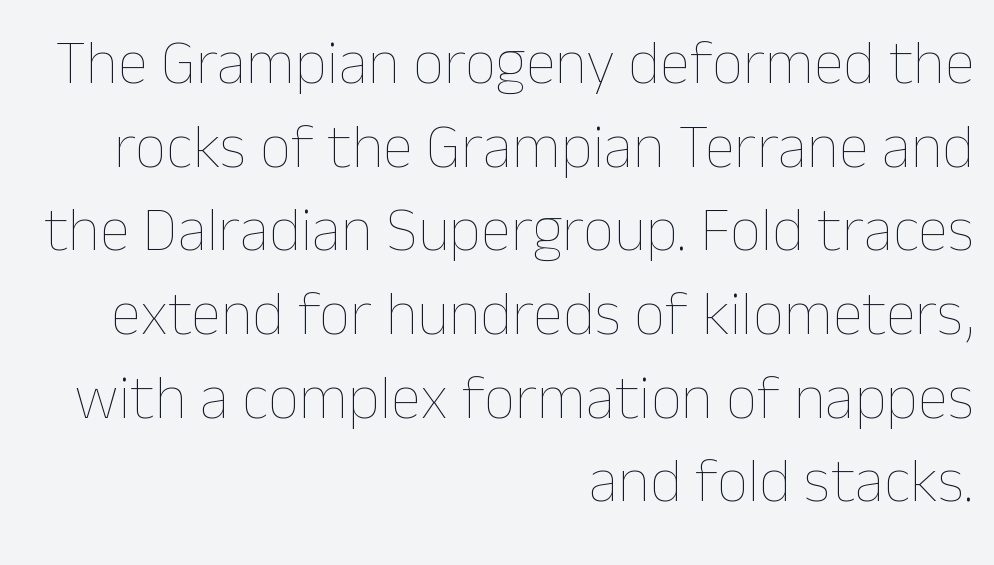
The image shows 62 px thin type, upright; set right-aligned, normal line spacing (1.35x), normal letter spacing, not underlined; low stroke contrast and a medium x-height.
